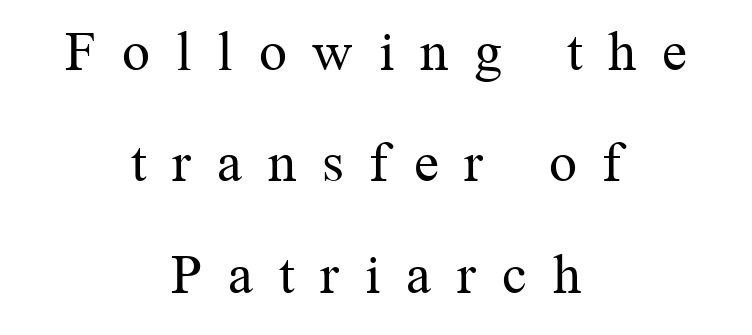
In terms of letterspacing, this is a distinctly airy, spread setting. Does the copy run flush right? No — it is centered line by line. This sample trades compactness for vertical openness between lines. Proportional: the letters do not fall into vertical columns. The gap between lines stays unmarked.
